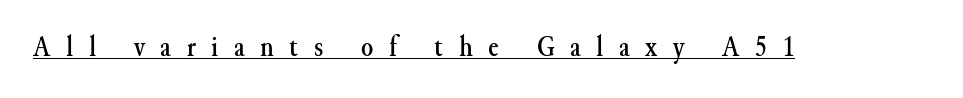
Q: Is the text italic (slanted)? A: No, it is upright.
Q: Is the typeface a serif or a sans-serif typeface? A: Serif.
Q: Is the text underlined? A: Yes.
Q: Is the spacing between letters normal or unusually wide? A: Unusually wide.
Q: Width (condensed, normal, or wide)? A: Normal.
Q: Stroke contrast? A: Medium.
Q: x-height? A: Small.
Q: Monospaced? A: No.
